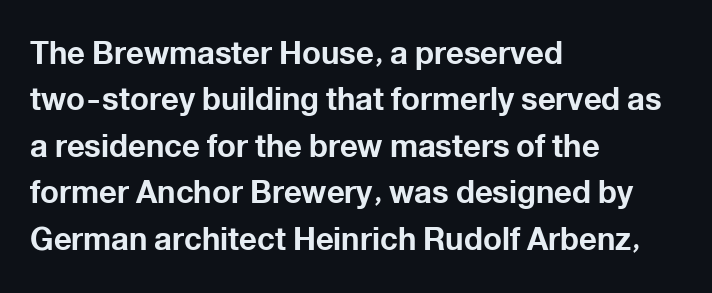
The image shows 31 px bold sans-serif type, upright; set left-aligned, normal line spacing (1.5x), normal letter spacing, not underlined; low stroke contrast and a medium x-height.
